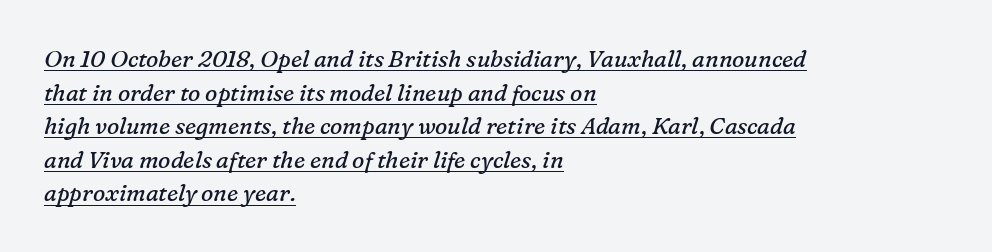
Q: Is the text bold? A: No.
Q: Is the text italic (slanted)? A: Yes, it leans right by about 16 degrees.
Q: Is the text underlined? A: Yes.
Q: How is the paragraph aligned? A: Left-aligned.
Q: Is the spacing between letters normal or unusually wide? A: Normal.
Q: Is the spacing between lines tight, normal or loose? A: Normal.
